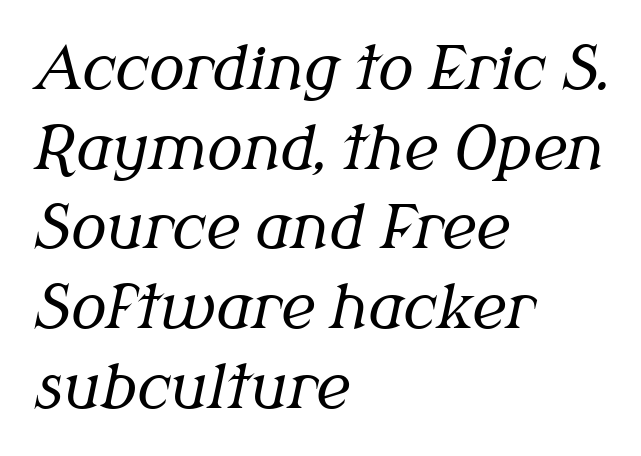
Q: Is the text bold? A: No.
Q: Is the text italic (slanted)? A: Yes, it leans right by about 12 degrees.
Q: Is the typeface a serif or a sans-serif typeface? A: Serif.
Q: Is the text underlined? A: No.
Q: How is the paragraph aligned? A: Left-aligned.
Q: Is the spacing between letters normal or unusually wide? A: Normal.
Q: Is the spacing between lines tight, normal or loose? A: Normal.
Q: Width (condensed, normal, or wide)? A: Normal.
Q: Stroke contrast? A: Medium.
Q: x-height? A: Medium.
Q: Monospaced? A: No.
